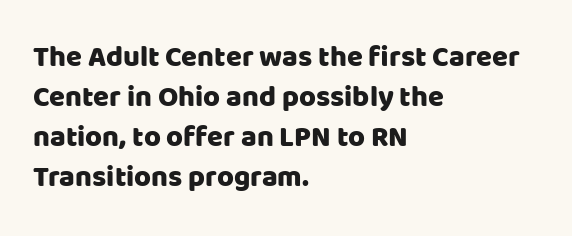
What's the leading like? Ordinary, nothing unusual. Every character sits straight up, as roman type does. The rendering anchors every line to the left-hand side. Underlining? Definitely not there.
